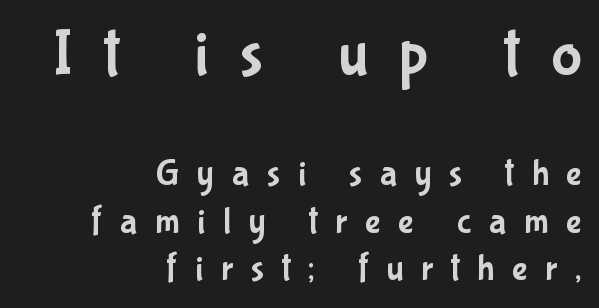
The image shows 65 px condensed sans-serif type, upright; set right-aligned, normal line spacing (1.28x), unusually wide letter spacing (+0.48 em), not underlined; the first (top) block is 1.76x larger; low stroke contrast and a medium x-height.
